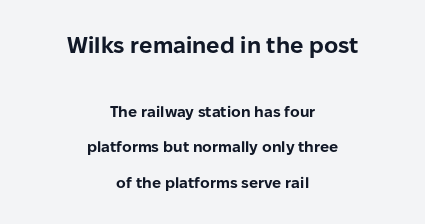
The specimen reads as upright at a glance. The face used here is rendered with its standard letterfit. The lines in this sample share a center point and differ in where they start and stop. Heavy-handed strokes throughout: this text is bold.
